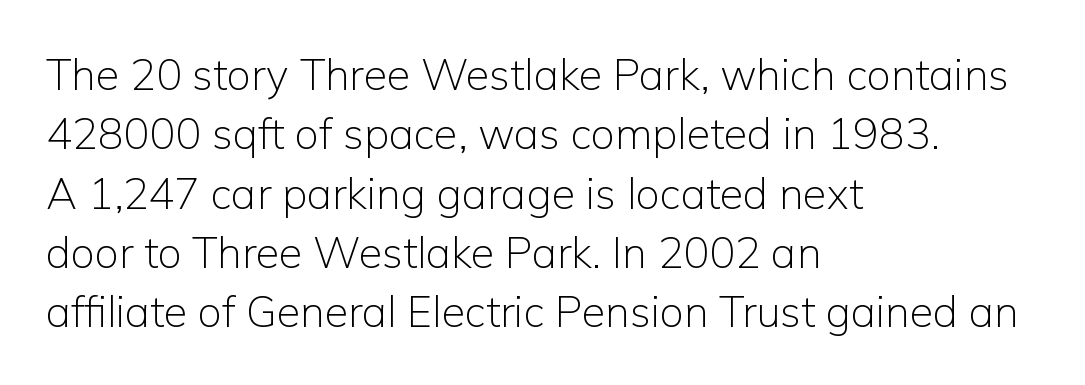
Compared with a centered layout, this one pins lines to the left instead. Baseline-to-baseline distance is the conventional proportion of letter height. Look at the tracking — it's just the regular setting, nothing added. Serifs: no, the terminals of the letterforms are clean.
